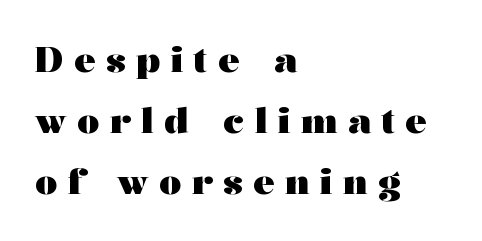
The image shows 35 px heavy, wide serif type, upright; set left-aligned, line spacing 1.75x, unusually wide letter spacing (+0.3 em), not underlined; medium stroke contrast and a medium x-height.
